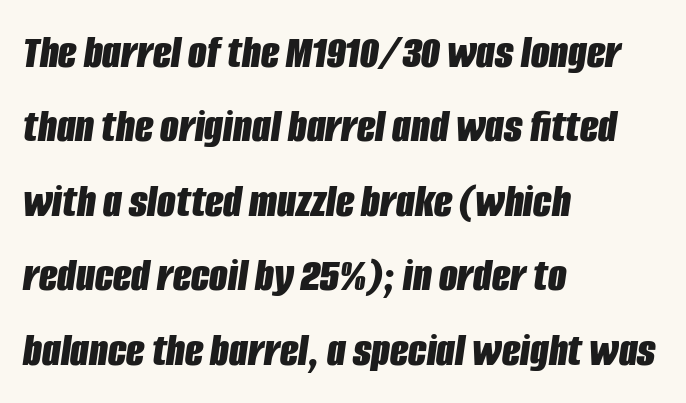
{"italic": "yes", "lean": "right", "slant_degrees": 8, "bold": "yes", "weight": "bold", "width": "condensed", "stroke_contrast": "low", "x_height": "large", "monospaced": "no", "underline": "no", "align": "left", "line_spacing": "normal", "line_spacing_ratio": 1.55, "letter_spacing": "normal", "letter_spacing_em": 0.0, "glyph_px": 48}
